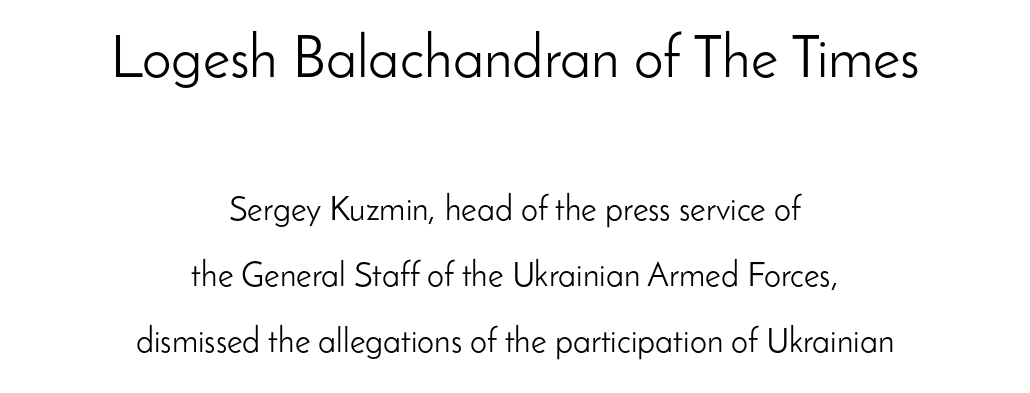
Posture: vertical. The designer gave the opening block more size than the closing block. You could fit nearly another row in the gap between these rows. This sample uses a sans-serif face.
